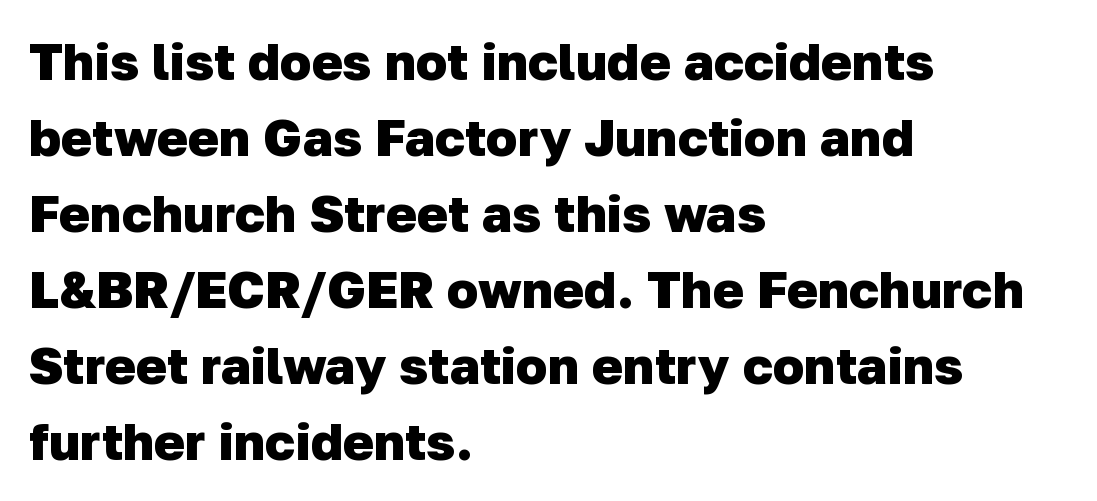
The image shows 52 px heavy sans-serif type; set left-aligned, normal line spacing (1.46x), normal letter spacing, not underlined; low stroke contrast and a medium x-height.
